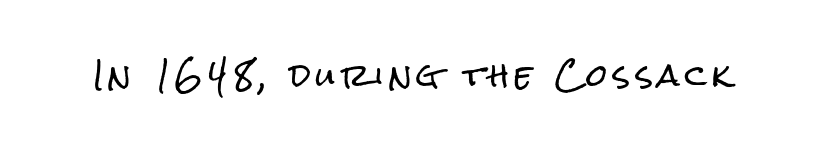
A typesetter would call this proportional, since set widths differ per character. The foot of each line stays bare and open. The characters display no serif detailing; their extremities are plain. Posture: vertical.
